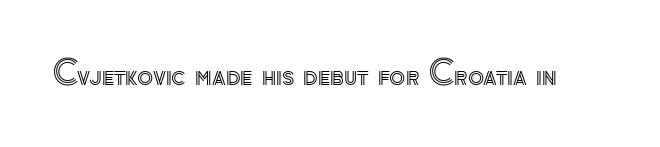
The image shows 33 px text type, upright; set normal letter spacing, not underlined; a small x-height.
